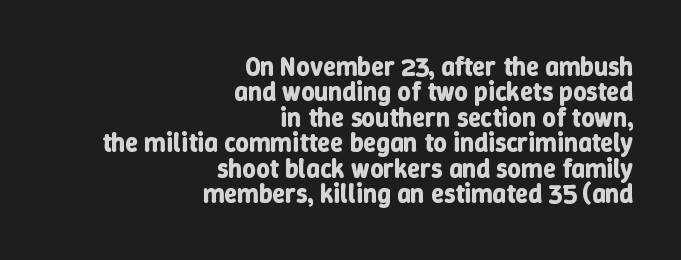
Q: Is the text bold? A: Yes.
Q: Is the text italic (slanted)? A: No, it is upright.
Q: Is the text underlined? A: No.
Q: How is the paragraph aligned? A: Right-aligned.
Q: Is the spacing between letters normal or unusually wide? A: Normal.
Q: Is the spacing between lines tight, normal or loose? A: Tight.
